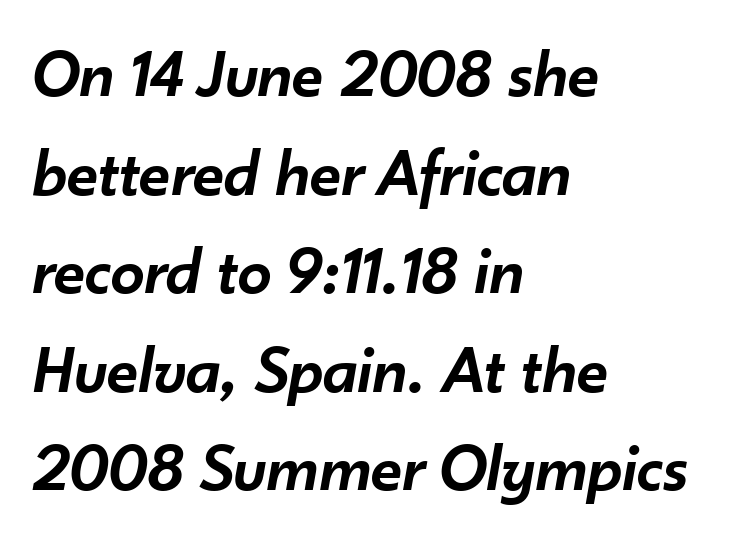
The image shows 68 px semibold type, italic (leaning right); set left-aligned, normal line spacing (1.45x), normal letter spacing, not underlined; low stroke contrast and a small x-height.
